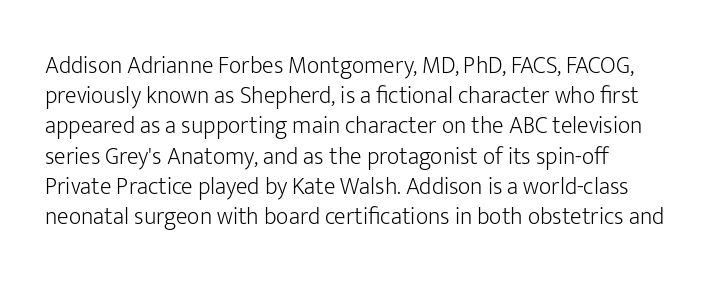
The image shows 24 px text type, upright; set left-aligned, normal line spacing (1.26x), normal letter spacing, not underlined.
